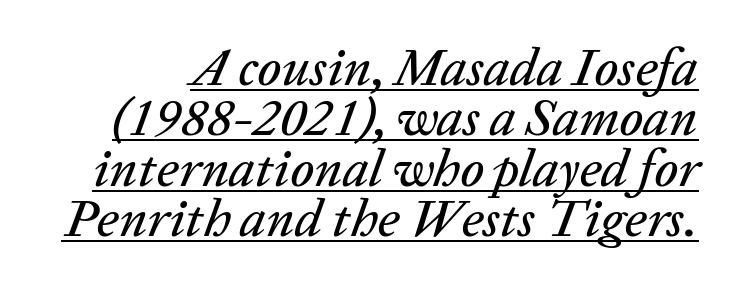
{"italic": "yes", "lean": "right", "slant_degrees": 20, "width": "normal", "stroke_contrast": "low", "x_height": "medium", "monospaced": "no", "underline": "yes", "line_spacing": "tight", "line_spacing_ratio": 0.95, "letter_spacing": "normal", "letter_spacing_em": 0.0, "glyph_px": 53}
